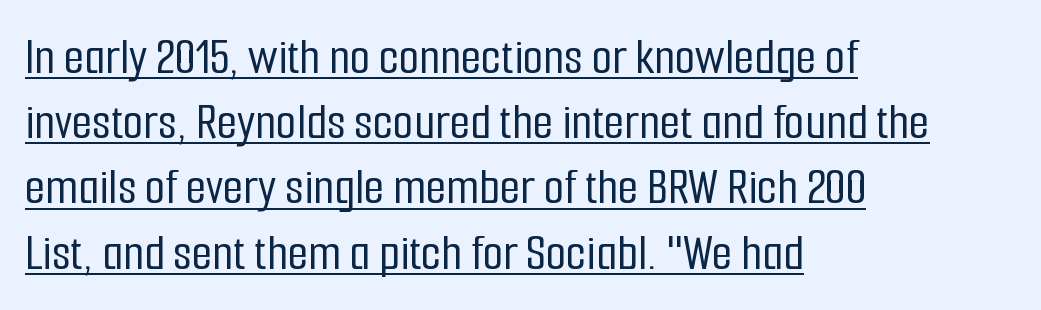
{"serif": "no", "italic": "no", "width": "condensed", "stroke_contrast": "low", "x_height": "medium", "monospaced": "no", "underline": "yes", "align": "left", "line_spacing_ratio": 1.23, "letter_spacing": "normal", "letter_spacing_em": 0.0, "glyph_px": 53}
